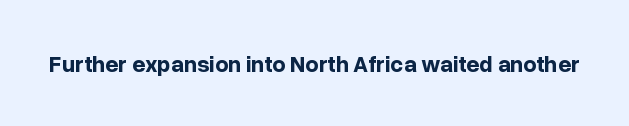
Q: Is the text bold? A: Yes.
Q: Is the text italic (slanted)? A: No, it is upright.
Q: Is the text underlined? A: No.
Q: Is the spacing between letters normal or unusually wide? A: Normal.
